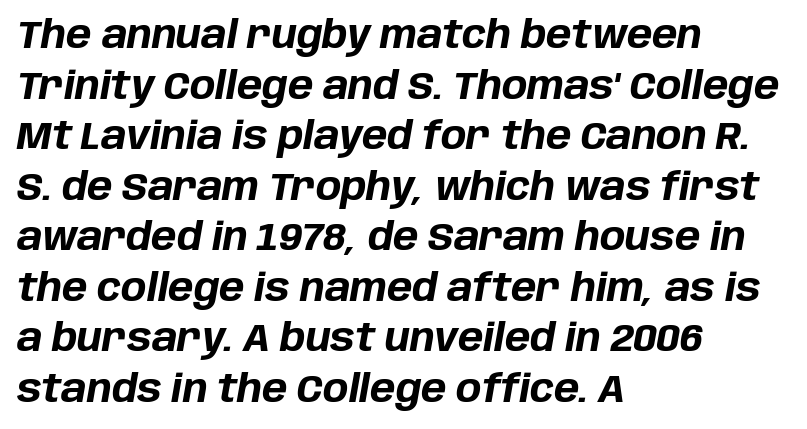
The image shows 38 px bold type, italic (leaning right); set left-aligned, normal line spacing (1.33x), normal letter spacing, not underlined; low stroke contrast and a large x-height.
